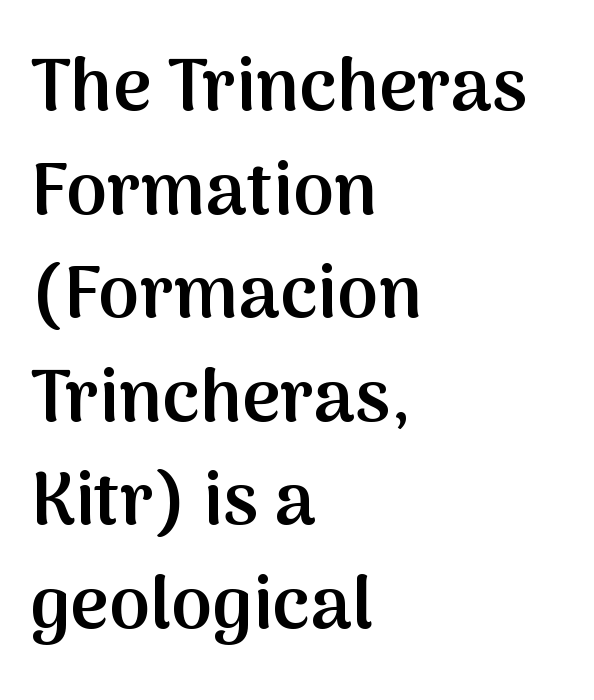
Moderately thickened strokes mark this as semibold type. The face used here is rendered with its standard letterfit. This sample has the flowing, uneven cadence of proportional lettering. The compositor pushed each line to the left boundary. In terms of posture, this sample is upright.
